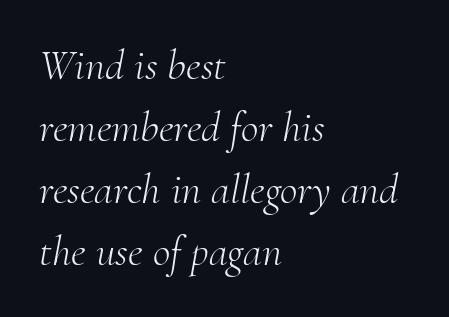
The image shows 43 px light serif type, italic (leaning right); set left-aligned, normal line spacing (1.44x), normal letter spacing, not underlined; medium stroke contrast and a small x-height.
